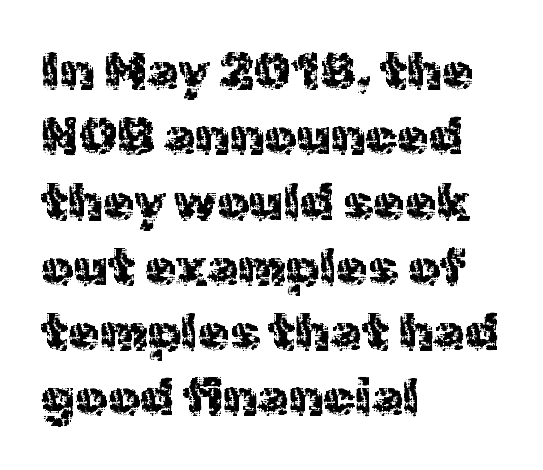
{"serif": "no", "italic": "no", "width": "normal", "x_height": "medium", "monospaced": "no", "underline": "no", "align": "left", "line_spacing": "normal", "line_spacing_ratio": 1.28, "letter_spacing": "normal", "letter_spacing_em": 0.0, "glyph_px": 51}
